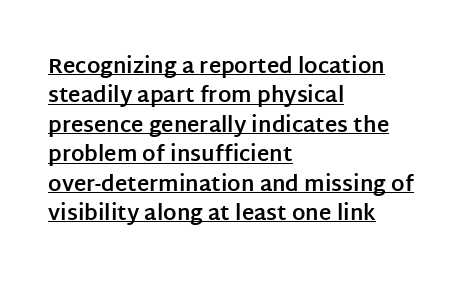
{"italic": "no", "bold": "yes", "underline": "yes", "align": "left", "line_spacing": "normal", "line_spacing_ratio": 1.4, "letter_spacing": "normal", "letter_spacing_em": 0.0, "glyph_px": 21}
